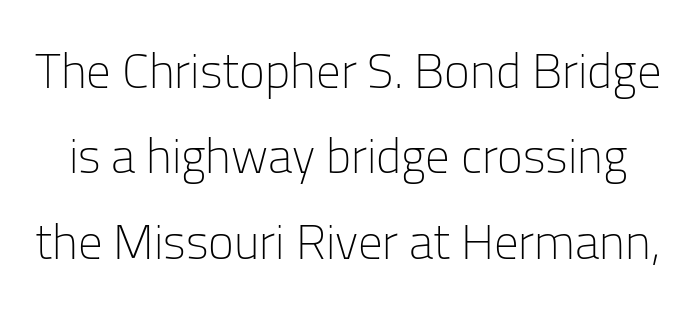
The image shows 49 px light sans-serif type, upright; set line spacing 1.74x, normal letter spacing, not underlined; low stroke contrast and a medium x-height.
